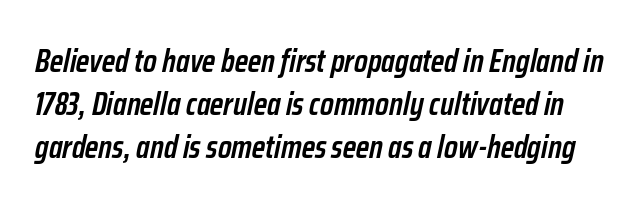
{"italic": "yes", "lean": "right", "slant_degrees": 12, "bold": "semi", "weight": "semibold", "width": "condensed", "stroke_contrast": "low", "x_height": "medium", "monospaced": "no", "underline": "no", "line_spacing": "normal", "line_spacing_ratio": 1.35, "letter_spacing": "normal", "letter_spacing_em": 0.0, "glyph_px": 32}
